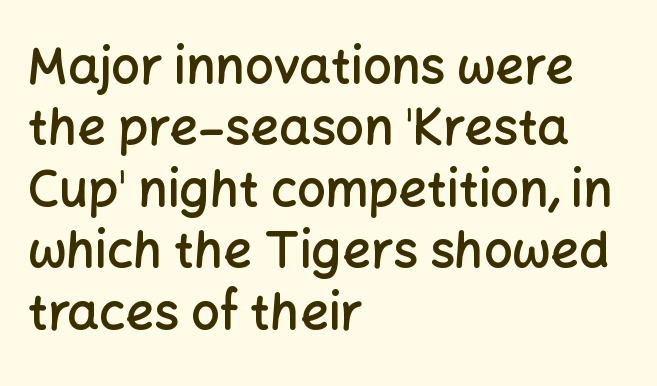
{"serif": "no", "italic": "no", "bold": "semi", "weight": "semibold", "width": "normal", "stroke_contrast": "low", "x_height": "medium", "monospaced": "no", "underline": "no", "align": "left", "line_spacing_ratio": 1.23, "letter_spacing": "normal", "letter_spacing_em": 0.0, "glyph_px": 50}
